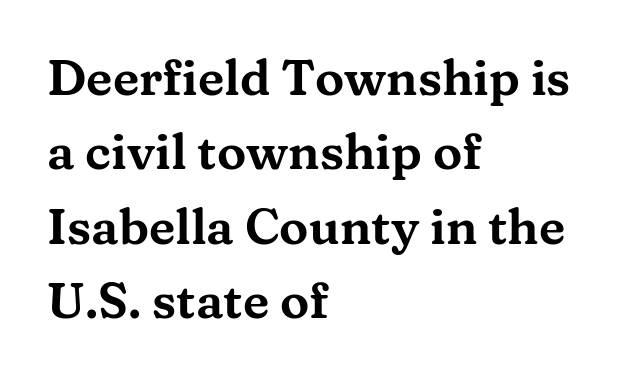
The image shows 49 px wide serif type, upright; set left-aligned, normal line spacing (1.52x), normal letter spacing, not underlined; medium stroke contrast and a medium x-height.
